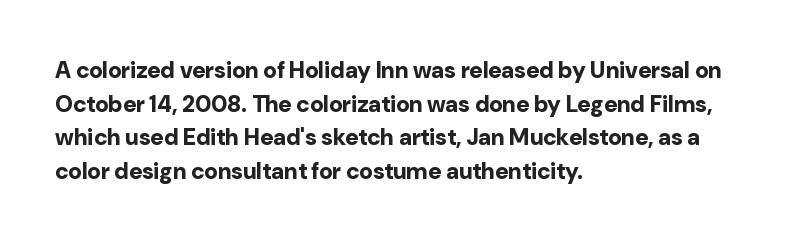
Each line starts at the same left margin while the right side varies. One glance says typical: line gaps are just what's usual. Nope, not italic — everything's standing straight. Plenty of ink on the page — the face is bold.
